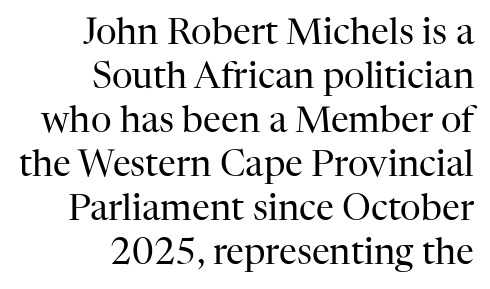
Q: Is the text bold? A: No.
Q: Is the text italic (slanted)? A: No, it is upright.
Q: Is the typeface a serif or a sans-serif typeface? A: Serif.
Q: Is the text underlined? A: No.
Q: How is the paragraph aligned? A: Right-aligned.
Q: Is the spacing between letters normal or unusually wide? A: Normal.
Q: Width (condensed, normal, or wide)? A: Normal.
Q: Stroke contrast? A: High.
Q: x-height? A: Medium.
Q: Monospaced? A: No.
